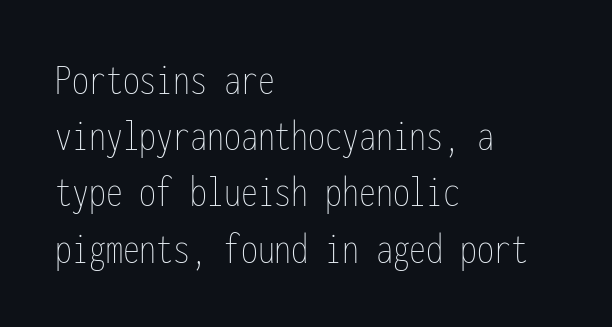
Q: Is the text bold? A: No.
Q: Is the text italic (slanted)? A: No, it is upright.
Q: Is the text underlined? A: No.
Q: How is the paragraph aligned? A: Left-aligned.
Q: Is the spacing between letters normal or unusually wide? A: Normal.
Q: Is the spacing between lines tight, normal or loose? A: Normal.
Q: Width (condensed, normal, or wide)? A: Condensed.
Q: Stroke contrast? A: Low.
Q: x-height? A: Medium.
Q: Monospaced? A: Yes.
